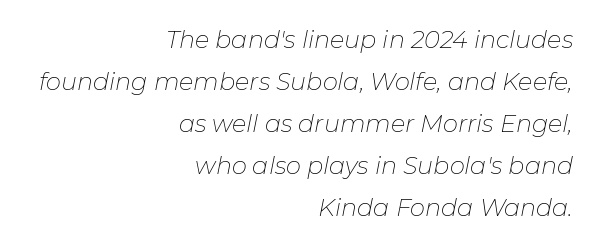
The image shows 24 px text type, italic (leaning right); set right-aligned, line spacing 1.75x, normal letter spacing, not underlined.
